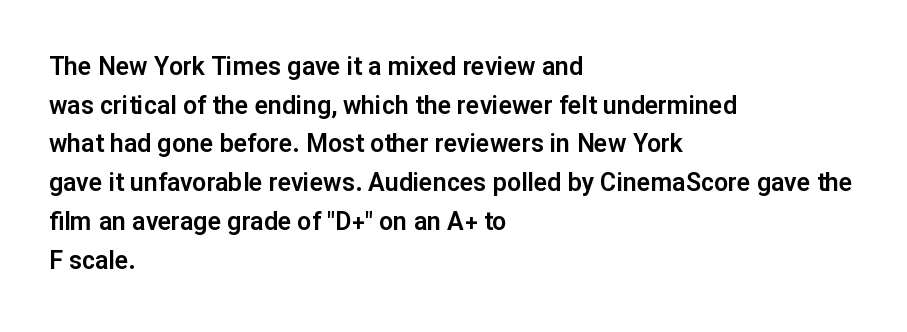
Inter-character spacing is left at the font's built-in metrics. Quick note: underline off. Horizontal alignment here is leftward, the default for most running prose. Posture: vertical. Line spacing here is normal.
